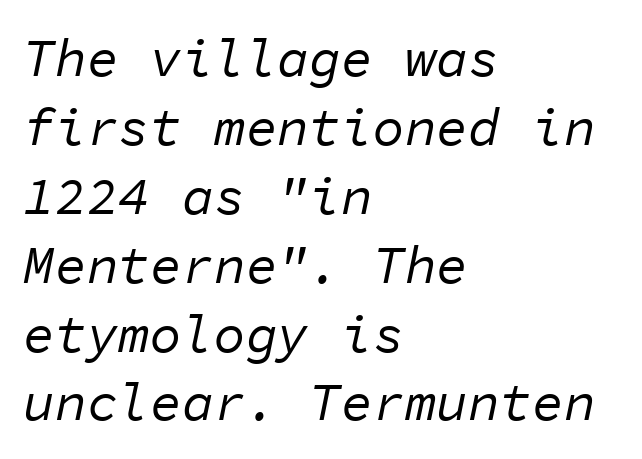
Slanted lettering throughout. Left-aligned paragraph, ragged on the right. Is the letter spacing exaggerated? No — it looks like the ordinary default. You could count columns in this text — the font is strictly monospaced.
